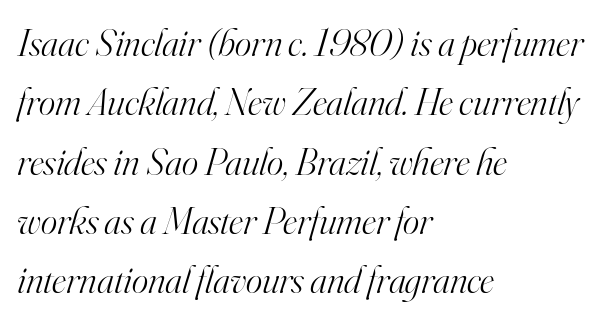
This is serif lettering, the kind often seen in printed books. The rendering keeps characters at their native spacing. A typesetter would call this leading conventional body-copy spacing. The area under the type is left untouched. Line starts are locked; line ends wander. The strokes carry an ordinary text weight at most.
